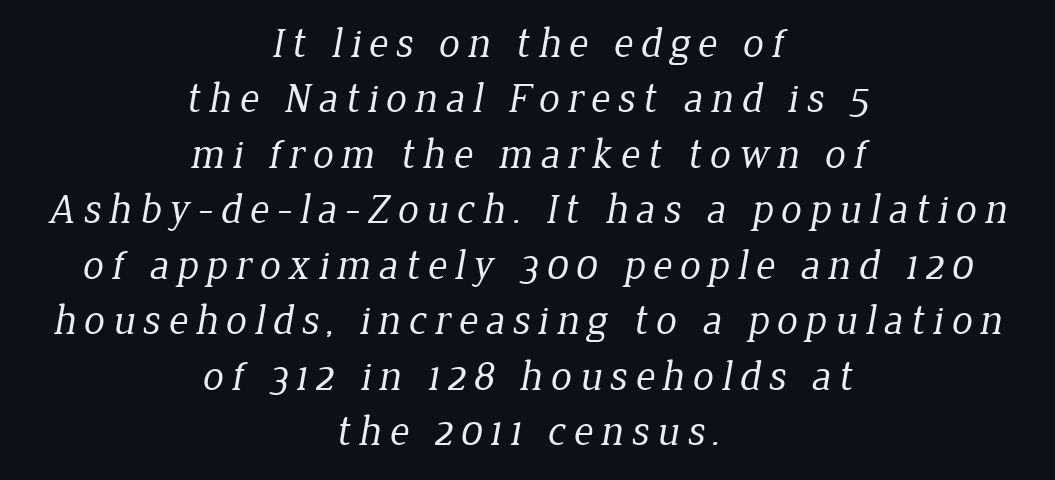
The image shows 42 px regular-weight serif type; set centered, normal line spacing (1.32x), not underlined; low stroke contrast and a medium x-height.
